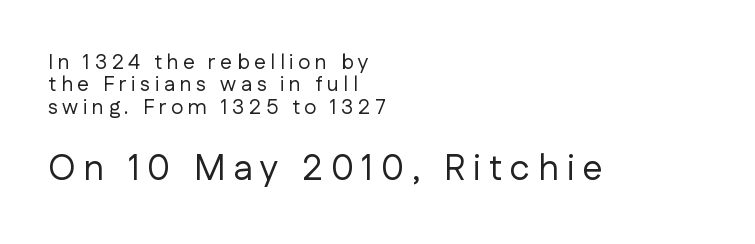
Q: Is the text bold? A: No.
Q: Is the text italic (slanted)? A: No, it is upright.
Q: Is the typeface a serif or a sans-serif typeface? A: Sans-serif.
Q: Is the text underlined? A: No.
Q: How is the paragraph aligned? A: Left-aligned.
Q: Is the spacing between letters normal or unusually wide? A: Unusually wide.
Q: Is the spacing between lines tight, normal or loose? A: Tight.
Q: Which block of text is set in a larger size, the first (top) or the second (bottom)? A: The second (bottom) one.
Q: Width (condensed, normal, or wide)? A: Normal.
Q: Stroke contrast? A: Low.
Q: x-height? A: Medium.
Q: Monospaced? A: No.
